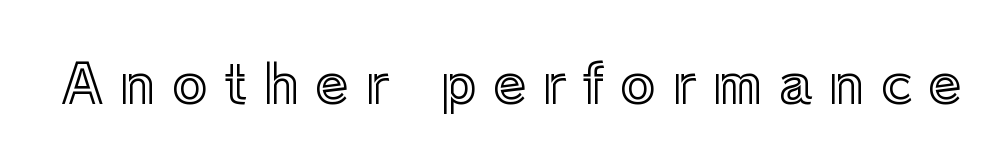
The image shows 54 px text type, upright; set unusually wide letter spacing (+0.3 em), not underlined; a medium x-height.
